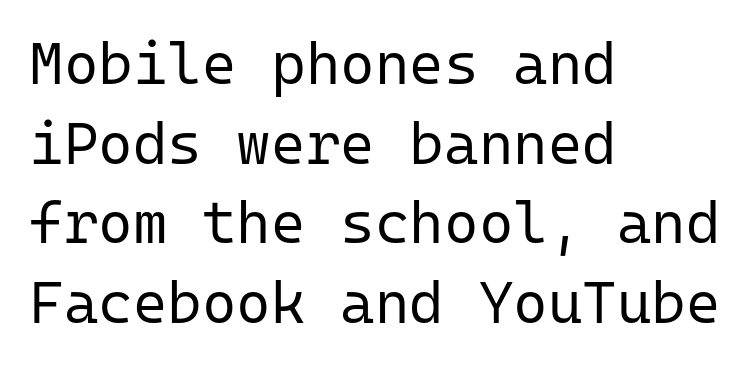
The image shows 59 px regular-weight sans-serif type, upright, monospaced; set left-aligned, normal line spacing (1.35x), normal letter spacing, not underlined; low stroke contrast and a medium x-height.
